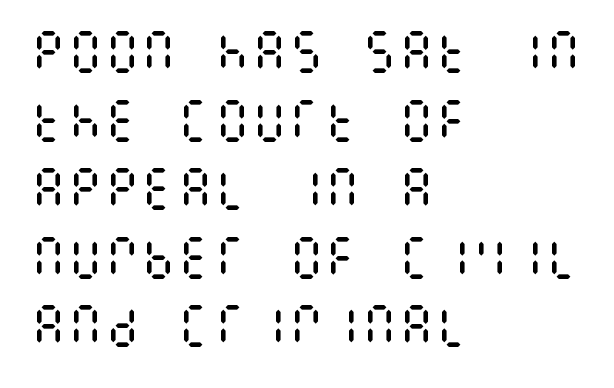
The image shows 46 px regular-weight, condensed type, upright; set left-aligned, normal line spacing (1.49x), normal letter spacing, not underlined; medium stroke contrast and a large x-height.
